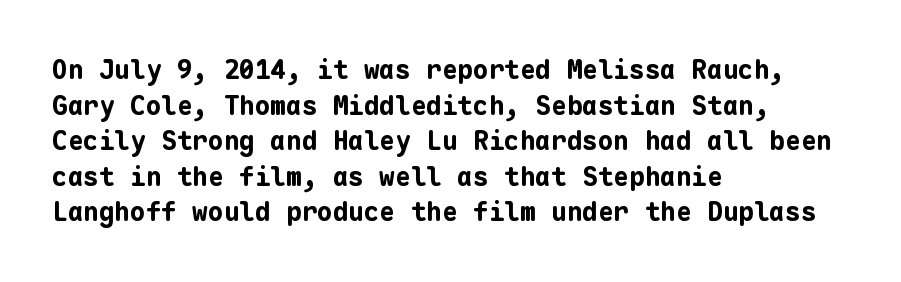
{"italic": "no", "bold": "yes", "underline": "no", "align": "left", "line_spacing": "normal", "line_spacing_ratio": 1.37, "letter_spacing": "normal", "letter_spacing_em": 0.0, "glyph_px": 26}
